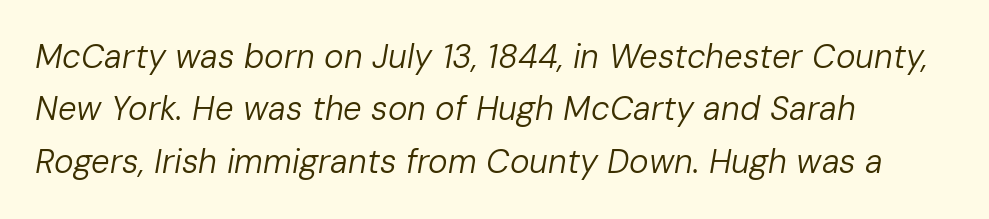
{"italic": "yes", "lean": "right", "slant_degrees": 10, "bold": "no", "weight": "regular", "width": "normal", "stroke_contrast": "low", "x_height": "medium", "monospaced": "no", "underline": "no", "align": "left", "line_spacing": "normal", "line_spacing_ratio": 1.59, "letter_spacing": "normal", "letter_spacing_em": 0.0, "glyph_px": 33}
